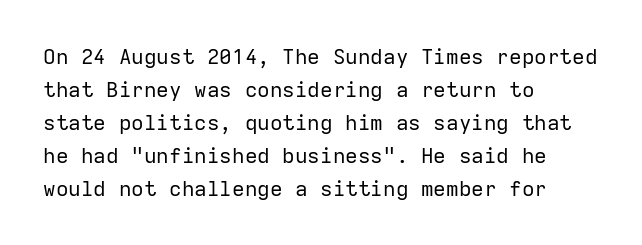
Q: Is the text bold? A: No.
Q: Is the text italic (slanted)? A: No, it is upright.
Q: Is the text underlined? A: No.
Q: How is the paragraph aligned? A: Left-aligned.
Q: Is the spacing between letters normal or unusually wide? A: Normal.
Q: Is the spacing between lines tight, normal or loose? A: Normal.
